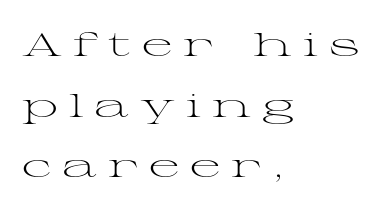
Q: Is the text bold? A: No.
Q: Is the text italic (slanted)? A: No, it is upright.
Q: Is the typeface a serif or a sans-serif typeface? A: Serif.
Q: Is the text underlined? A: No.
Q: How is the paragraph aligned? A: Left-aligned.
Q: Is the spacing between letters normal or unusually wide? A: Unusually wide.
Q: Width (condensed, normal, or wide)? A: Wide.
Q: Stroke contrast? A: Medium.
Q: x-height? A: Medium.
Q: Monospaced? A: No.
